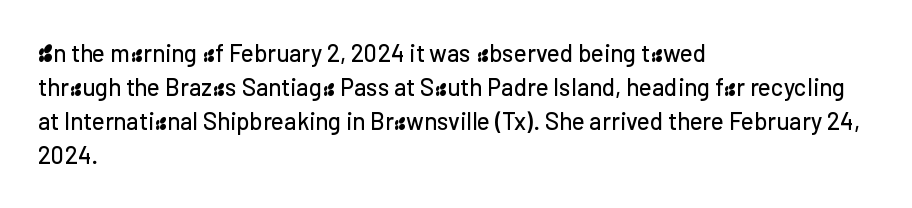
{"italic": "no", "underline": "no", "align": "left", "line_spacing": "normal", "line_spacing_ratio": 1.42, "letter_spacing": "normal", "letter_spacing_em": 0.0, "glyph_px": 24}
